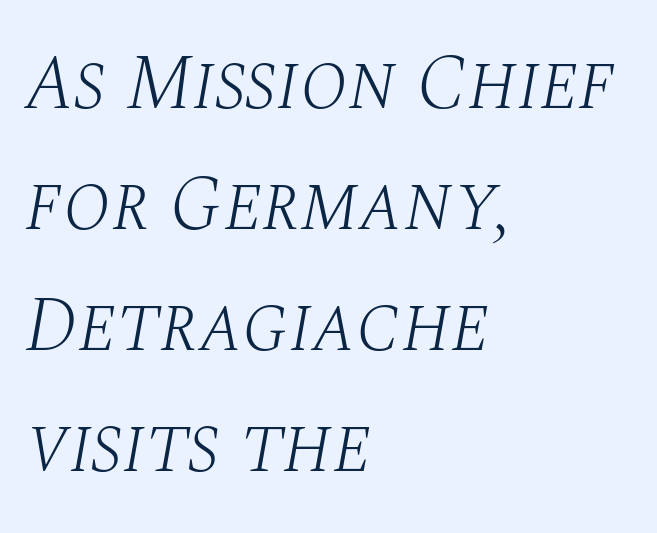
{"serif": "yes", "italic": "yes", "lean": "right", "slant_degrees": 10, "bold": "no", "weight": "light", "width": "normal", "stroke_contrast": "medium", "x_height": "large", "monospaced": "no", "underline": "no", "align": "left", "line_spacing": "normal", "line_spacing_ratio": 1.55, "letter_spacing": "normal", "letter_spacing_em": 0.0, "glyph_px": 78}
